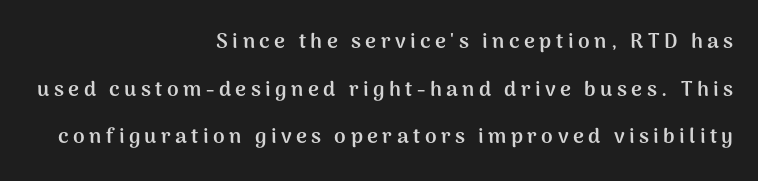
The image shows 21 px bold type, upright; set right-aligned, loose line spacing (2.27x), unusually wide letter spacing (+0.21 em), not underlined.
